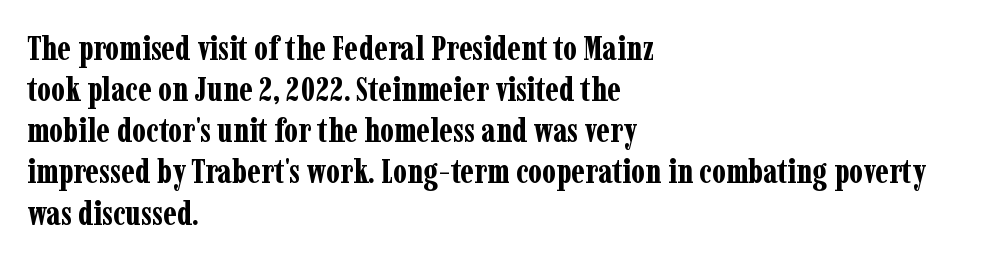
Set as a true bold cut, around the 700 mark. No word sits above an underline. The line texture is even and compact thanks to regular tracking. Classification — serif. The rag falls on the right side of this text block.
